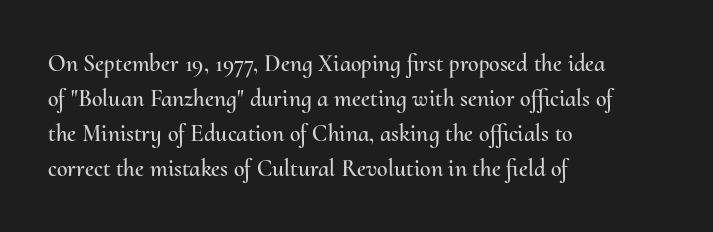
The image shows 24 px text type, upright; set left-aligned, normal line spacing (1.46x), normal letter spacing, not underlined.
